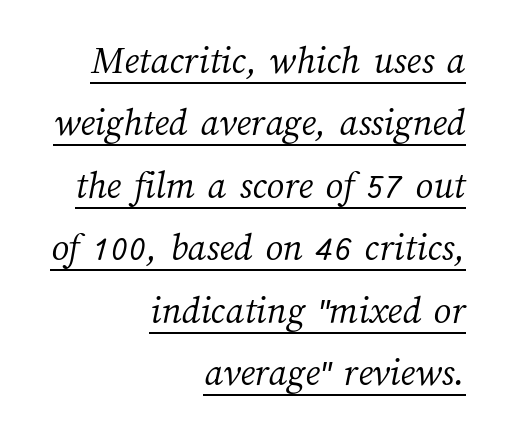
In terms of letterspacing, this is plain default setting. Compared with typical paragraphs, the rows here are spaced about the same. The glyphs are accompanied by a horizontal stroke just below them. You could not count columns in this text — the font is proportionally spaced. The ragged edge is on the left, which tells us the setting is flush right.
